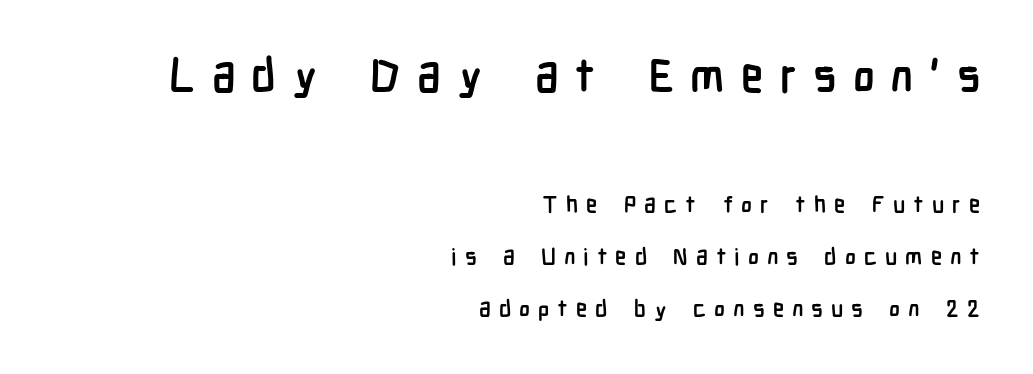
Letters rest on an invisible, unmarked baseline. Size hierarchy here favors the leading block over the trailing one. You could only call the tracking loose — the letters float apart. Honestly, the rows look like they've been pulled way apart. What weight is shown? A full bold with thick strokes. The paragraph shown leans on its right margin.
